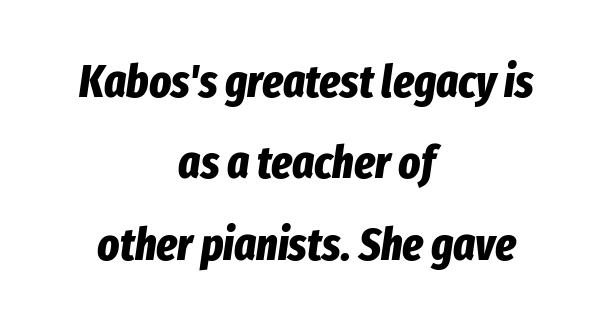
Q: Is the text bold? A: Yes.
Q: Is the text italic (slanted)? A: Yes, it leans right by about 8 degrees.
Q: Is the text underlined? A: No.
Q: How is the paragraph aligned? A: Centered.
Q: Is the spacing between letters normal or unusually wide? A: Normal.
Q: Width (condensed, normal, or wide)? A: Condensed.
Q: Stroke contrast? A: Low.
Q: x-height? A: Medium.
Q: Monospaced? A: No.
